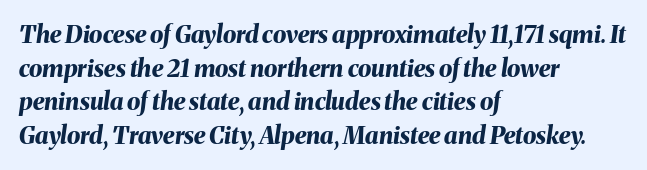
This sample uses plain, unmodified letter spacing. This rendering uses left alignment, leaving the right contour irregular. Decoration check: the copy has no underline. This sample keeps an unexceptional amount of space between lines.
